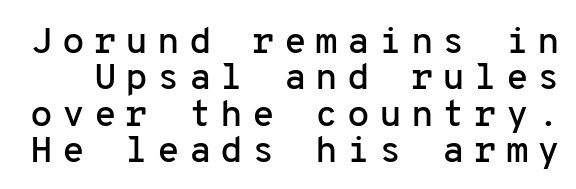
{"serif": "no", "italic": "no", "width": "normal", "stroke_contrast": "low", "x_height": "medium", "monospaced": "yes", "underline": "no", "line_spacing": "tight", "line_spacing_ratio": 0.98, "letter_spacing": "wide", "letter_spacing_em": 0.24, "glyph_px": 37}
